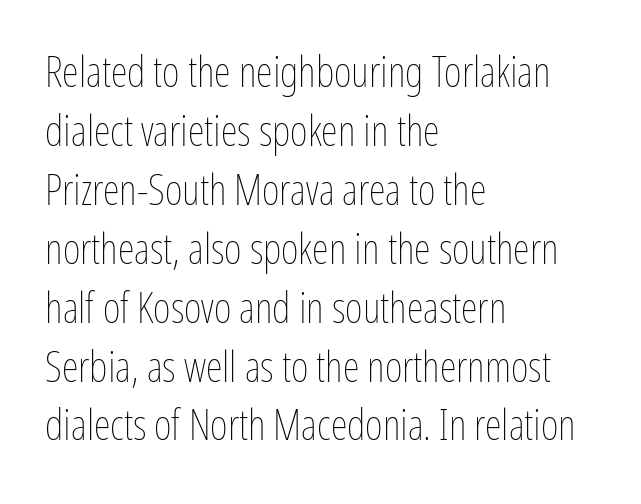
The image shows 43 px thin, condensed type, upright; set left-aligned, normal line spacing (1.37x), normal letter spacing, not underlined; low stroke contrast and a medium x-height.
